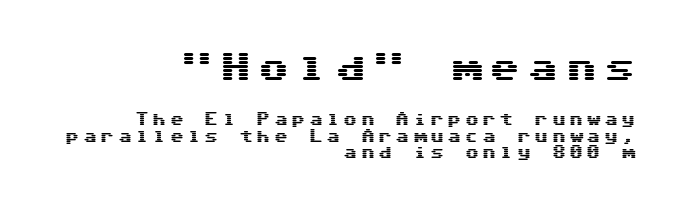
Just letters on the line, the space beneath them empty. Is the lower block the larger one? No — the upper block carries the bigger type. Here the designer chose a console-style face with uniform glyph widths. When letters stand straight like this, we call the style roman or upright. Stroke terminals: plain, sans-serif. Does extra space separate the letters? Yes, quite a lot of it.
